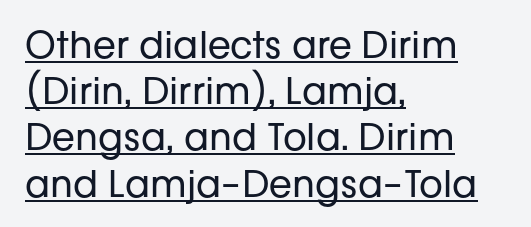
Weight: not bold — regular or lighter. Serifs: no, the terminals of the letterforms are clean. In terms of leading, this rendering sits right in the middle. Ascenders rise straight up at ninety degrees. A continuous stroke trails under the words, as in a hyperlink. Glyph-to-glyph distance matches everyday printed text.
